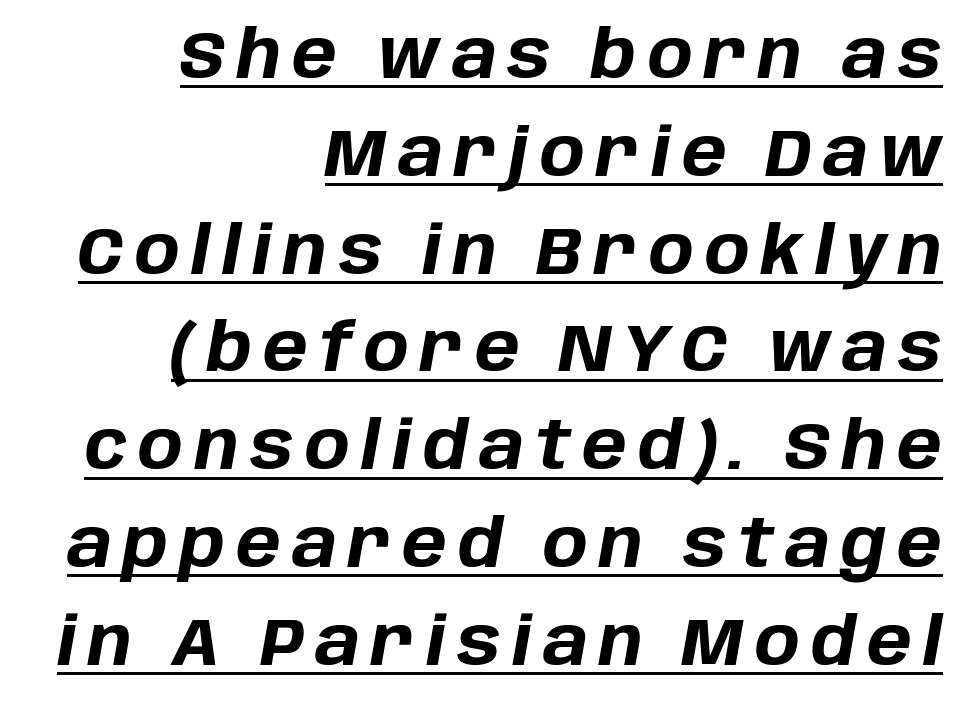
Q: Is the text bold? A: Yes.
Q: Is the text italic (slanted)? A: Yes, it leans right by about 10 degrees.
Q: Is the text underlined? A: Yes.
Q: How is the paragraph aligned? A: Right-aligned.
Q: Is the spacing between lines tight, normal or loose? A: Normal.
Q: Width (condensed, normal, or wide)? A: Normal.
Q: Stroke contrast? A: Low.
Q: x-height? A: Large.
Q: Monospaced? A: No.
